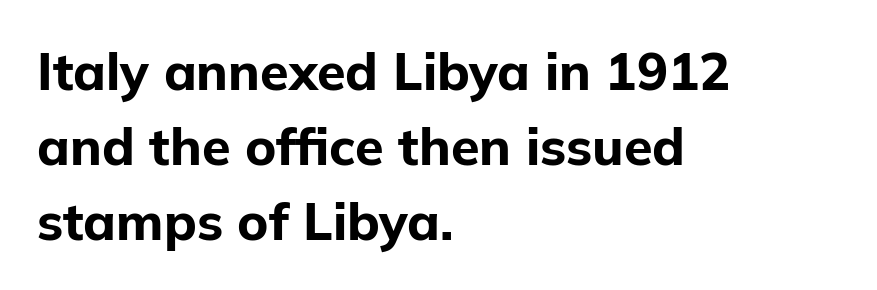
{"serif": "no", "italic": "no", "bold": "yes", "weight": "bold", "width": "normal", "stroke_contrast": "low", "x_height": "medium", "monospaced": "no", "underline": "no", "align": "left", "line_spacing": "normal", "line_spacing_ratio": 1.44, "letter_spacing": "normal", "letter_spacing_em": 0.0, "glyph_px": 52}
